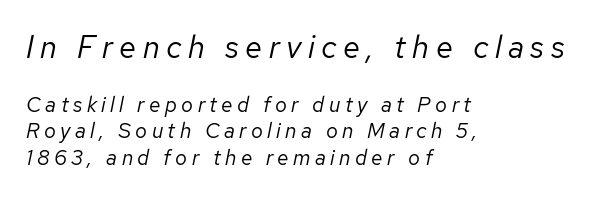
The image shows 31 px regular-weight type, italic (leaning right); set left-aligned, normal line spacing (1.26x), unusually wide letter spacing (+0.21 em), not underlined; the first (top) block is 1.48x larger; low stroke contrast and a medium x-height.
